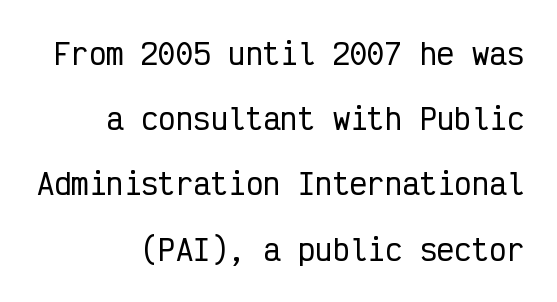
Q: Is the text italic (slanted)? A: No, it is upright.
Q: Is the typeface a serif or a sans-serif typeface? A: Sans-serif.
Q: Is the text underlined? A: No.
Q: How is the paragraph aligned? A: Right-aligned.
Q: Is the spacing between letters normal or unusually wide? A: Normal.
Q: Is the spacing between lines tight, normal or loose? A: Loose.
Q: Width (condensed, normal, or wide)? A: Condensed.
Q: Stroke contrast? A: Low.
Q: x-height? A: Medium.
Q: Monospaced? A: Yes.
